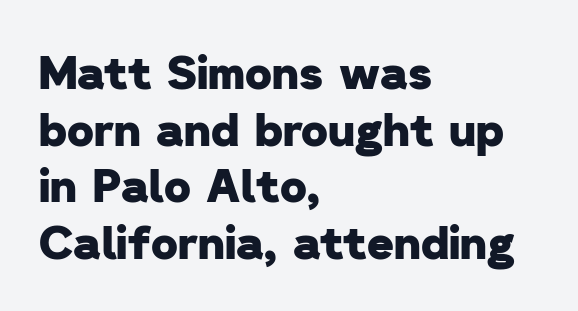
{"serif": "no", "bold": "yes", "weight": "heavy", "width": "normal", "stroke_contrast": "low", "x_height": "medium", "monospaced": "no", "underline": "no", "align": "left", "line_spacing_ratio": 1.23, "letter_spacing": "normal", "letter_spacing_em": 0.0, "glyph_px": 46}
